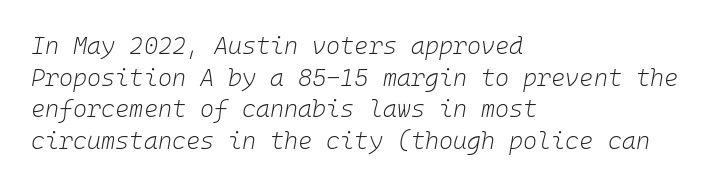
{"italic": "yes", "lean": "right", "slant_degrees": 10, "bold": "no", "underline": "no", "align": "left", "line_spacing": "normal", "line_spacing_ratio": 1.32, "letter_spacing": "normal", "letter_spacing_em": 0.0, "glyph_px": 24}
